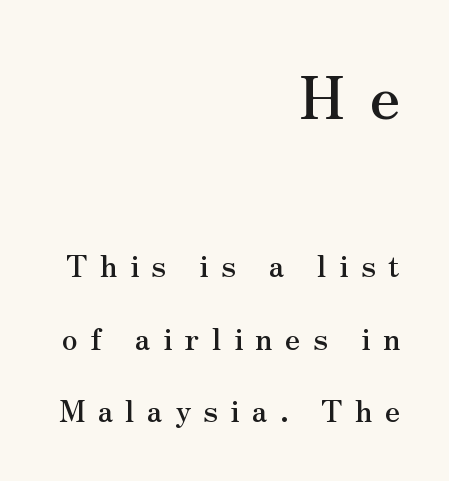
Q: Is the text italic (slanted)? A: No, it is upright.
Q: Is the typeface a serif or a sans-serif typeface? A: Serif.
Q: Is the text underlined? A: No.
Q: How is the paragraph aligned? A: Right-aligned.
Q: Is the spacing between letters normal or unusually wide? A: Unusually wide.
Q: Is the spacing between lines tight, normal or loose? A: Loose.
Q: Which block of text is set in a larger size, the first (top) or the second (bottom)? A: The first (top) one.
Q: Width (condensed, normal, or wide)? A: Normal.
Q: Stroke contrast? A: Medium.
Q: x-height? A: Small.
Q: Monospaced? A: No.
